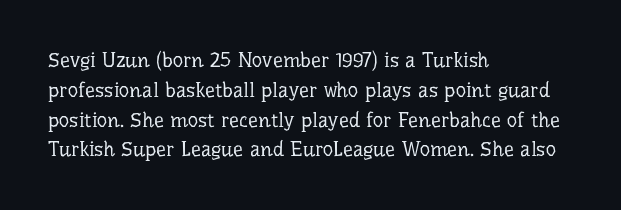
Rule under the text: the space is simply empty. Upright lettering throughout. This rendering leaves character spacing at its baseline value. If you drew a ruler down the left edge, every line would touch it. Is there much room between lines? A standard amount, neither cramped nor airy. This reads as an unemphasized weight, regular at the heaviest.
